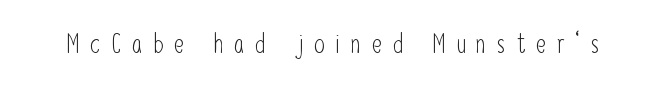
The axis of the letterforms is exactly vertical. Ink coverage per letter is moderate at most. Unmarked baselines from the first word to the last. Loose tracking; the words dissolve into strings of separated letters.
